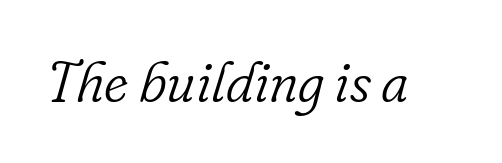
The image shows 57 px light serif type, italic (leaning right); set normal letter spacing, not underlined; low stroke contrast and a small x-height.
